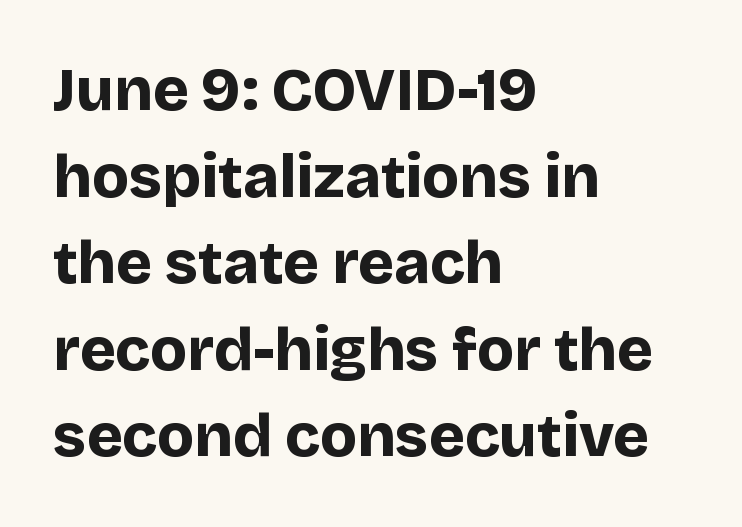
The image shows 61 px bold sans-serif type, upright; set left-aligned, normal line spacing (1.42x), normal letter spacing, not underlined; low stroke contrast and a large x-height.
